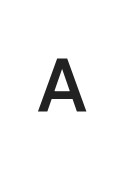
Q: Is the text bold? A: Semi-bold.
Q: Is the text italic (slanted)? A: No, it is upright.
Q: Is the typeface a serif or a sans-serif typeface? A: Sans-serif.
Q: Is the text underlined? A: No.
Q: Is the spacing between letters normal or unusually wide? A: Unusually wide.
Q: Width (condensed, normal, or wide)? A: Normal.
Q: Stroke contrast? A: Low.
Q: x-height? A: Medium.
Q: Monospaced? A: No.
